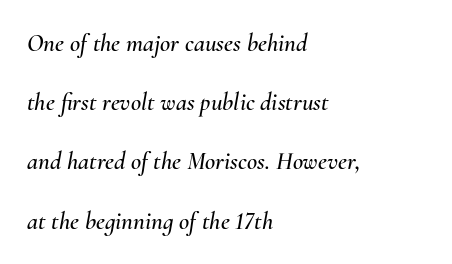
The image shows 25 px text type, italic (leaning right); set left-aligned, loose line spacing (2.37x), normal letter spacing, not underlined.
